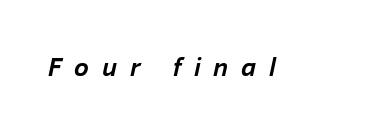
{"italic": "yes", "lean": "right", "slant_degrees": 12, "bold": "yes", "underline": "no", "letter_spacing": "wide", "letter_spacing_em": 0.49, "glyph_px": 26}
